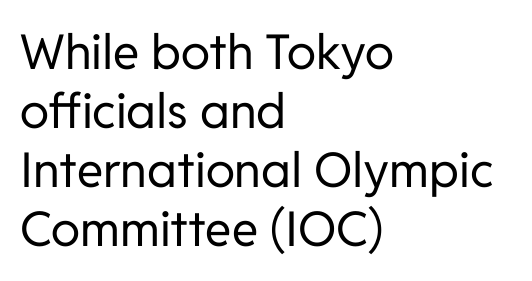
{"serif": "no", "italic": "no", "bold": "no", "weight": "regular", "width": "normal", "stroke_contrast": "low", "x_height": "medium", "monospaced": "no", "underline": "no", "align": "left", "line_spacing_ratio": 1.23, "letter_spacing": "normal", "letter_spacing_em": 0.0, "glyph_px": 48}
